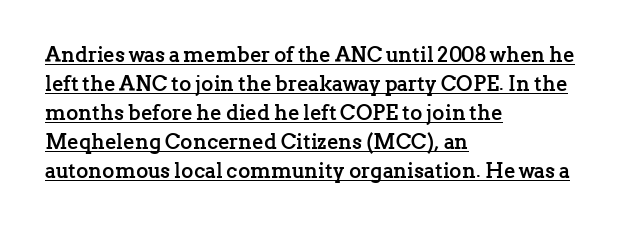
The image shows 21 px bold type, upright; set left-aligned, normal line spacing (1.38x), normal letter spacing, underlined.
